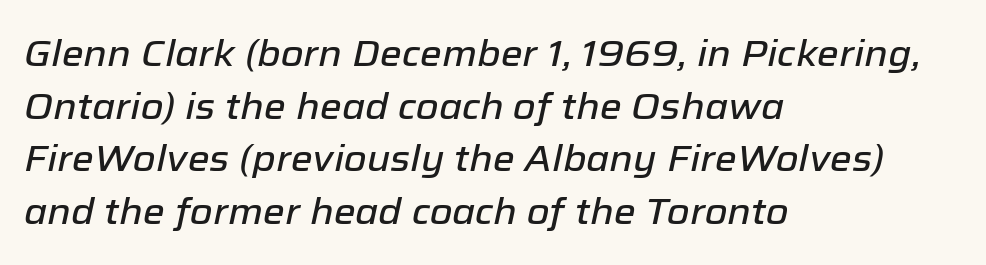
Note the varied advance widths — an 'i' is clearly narrower than an 'm'. The strip under each line holds only bare page. There's an unmistakable incline to the writing here. A student would call this left alignment; a typographer would say flush left, rag right. Successive baselines arrive at the customary interval. Look at the tracking — it's just the regular setting, nothing added.
